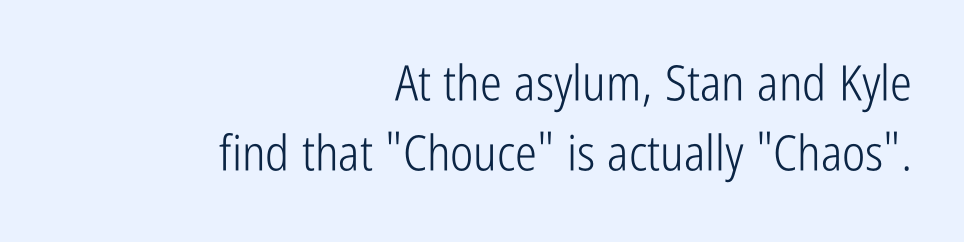
Q: Is the text bold? A: No.
Q: Is the text italic (slanted)? A: No, it is upright.
Q: Is the typeface a serif or a sans-serif typeface? A: Sans-serif.
Q: Is the text underlined? A: No.
Q: How is the paragraph aligned? A: Right-aligned.
Q: Is the spacing between letters normal or unusually wide? A: Normal.
Q: Is the spacing between lines tight, normal or loose? A: Normal.
Q: Width (condensed, normal, or wide)? A: Condensed.
Q: Stroke contrast? A: Low.
Q: x-height? A: Medium.
Q: Monospaced? A: No.
